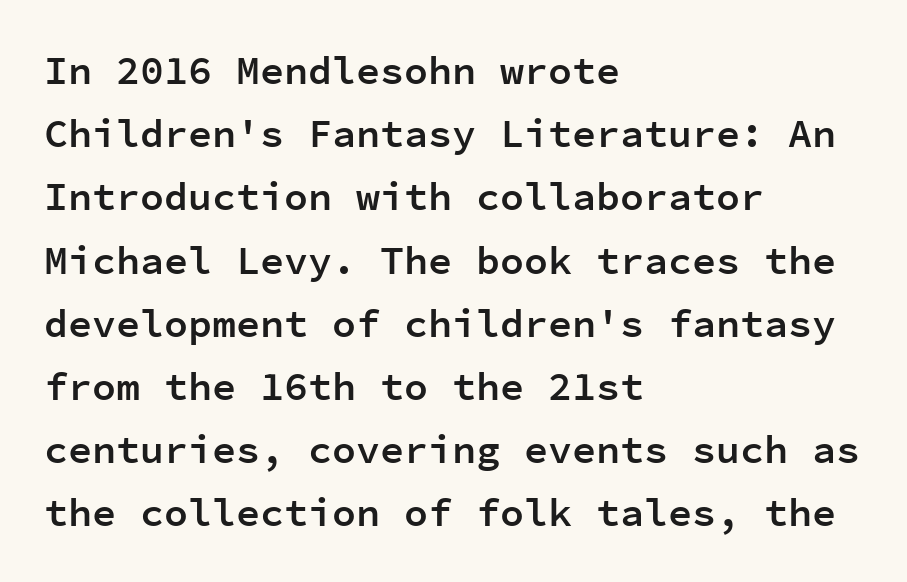
{"serif": "no", "italic": "no", "bold": "semi", "weight": "semibold", "width": "normal", "stroke_contrast": "low", "x_height": "medium", "monospaced": "yes", "underline": "no", "align": "left", "line_spacing": "normal", "line_spacing_ratio": 1.58, "letter_spacing": "normal", "letter_spacing_em": 0.0, "glyph_px": 40}
